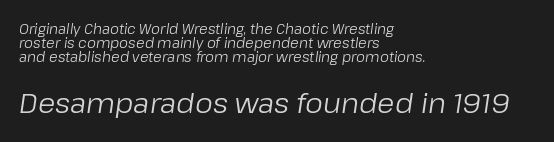
Q: Is the text bold? A: No.
Q: Is the text italic (slanted)? A: Yes, it leans right by about 8 degrees.
Q: Is the text underlined? A: No.
Q: How is the paragraph aligned? A: Left-aligned.
Q: Is the spacing between letters normal or unusually wide? A: Normal.
Q: Is the spacing between lines tight, normal or loose? A: Tight.
Q: Which block of text is set in a larger size, the first (top) or the second (bottom)? A: The second (bottom) one.
Q: Width (condensed, normal, or wide)? A: Normal.
Q: Stroke contrast? A: Low.
Q: x-height? A: Medium.
Q: Monospaced? A: No.
